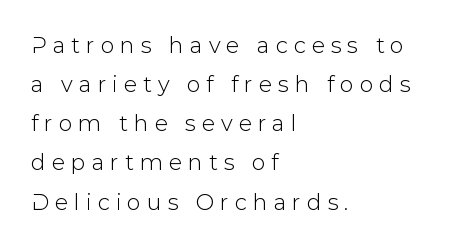
A bare baseline throughout the passage. A classic flush-left, rag-right setting is used for this passage. Honestly, the letter spacing is so wide it's the main thing you notice. Vertical strokes here are truly vertical.
